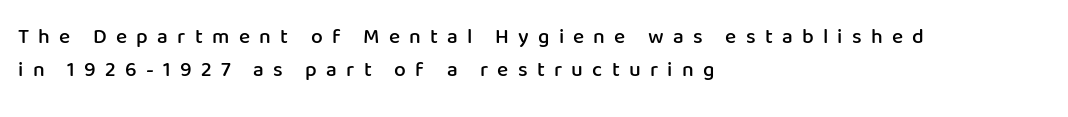
The image shows 21 px text type, upright; set left-aligned, normal line spacing (1.58x), unusually wide letter spacing (+0.44 em), not underlined.
